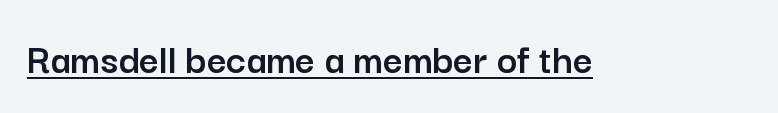
Q: Is the text italic (slanted)? A: No, it is upright.
Q: Is the typeface a serif or a sans-serif typeface? A: Sans-serif.
Q: Is the text underlined? A: Yes.
Q: Is the spacing between letters normal or unusually wide? A: Normal.
Q: Width (condensed, normal, or wide)? A: Normal.
Q: Stroke contrast? A: Low.
Q: x-height? A: Medium.
Q: Monospaced? A: No.
